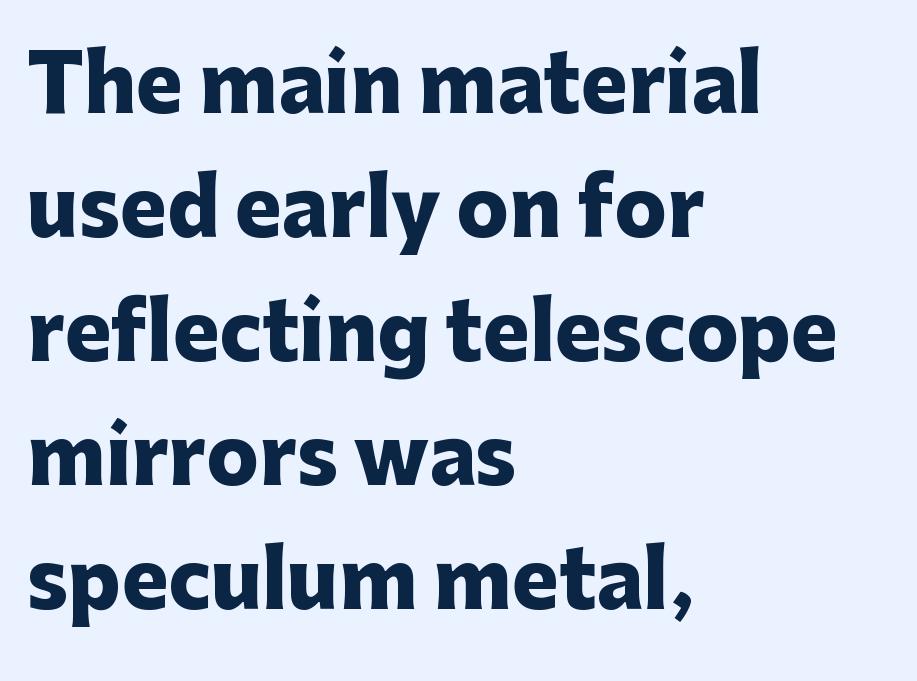
Q: Is the text bold? A: Yes.
Q: Is the text italic (slanted)? A: No, it is upright.
Q: Is the typeface a serif or a sans-serif typeface? A: Sans-serif.
Q: Is the text underlined? A: No.
Q: How is the paragraph aligned? A: Left-aligned.
Q: Is the spacing between letters normal or unusually wide? A: Normal.
Q: Is the spacing between lines tight, normal or loose? A: Normal.
Q: Width (condensed, normal, or wide)? A: Normal.
Q: Stroke contrast? A: Low.
Q: x-height? A: Medium.
Q: Monospaced? A: No.
